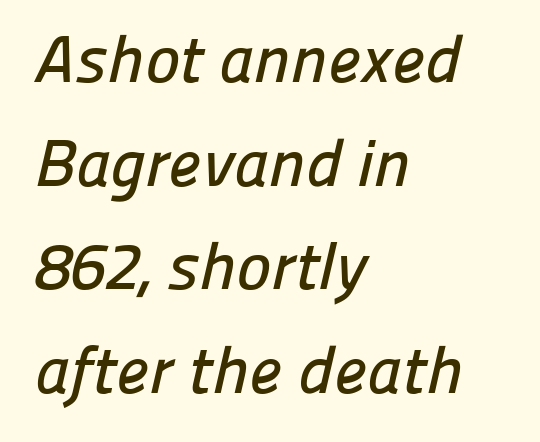
Think of a printed novel: that variable character pitch is what you see here. The specimen omits any rule beneath the text block's lines. Students, note that the glyphs here touch the page at normal intervals. You can tell from the bare stems that sans-serif type was used.
